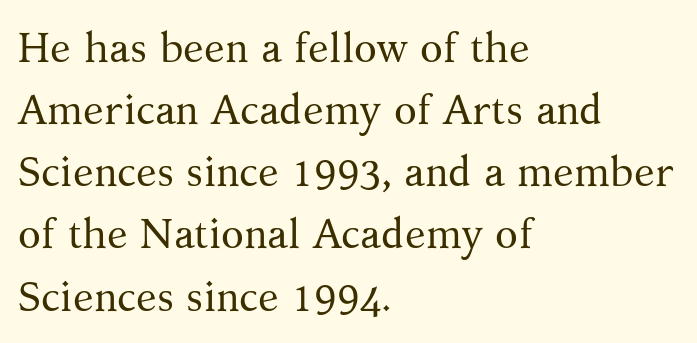
This sample is left-justified, so line endings fall wherever the words run out. The rendering uses natural spacing where letterforms have individual widths. Stroke terminals: seriffed. Reading down the column, the eye jumps a familiar distance to each next line. This is not heavy type; no bold has been used. Compared with typical body copy, the letter spacing here is the same.
